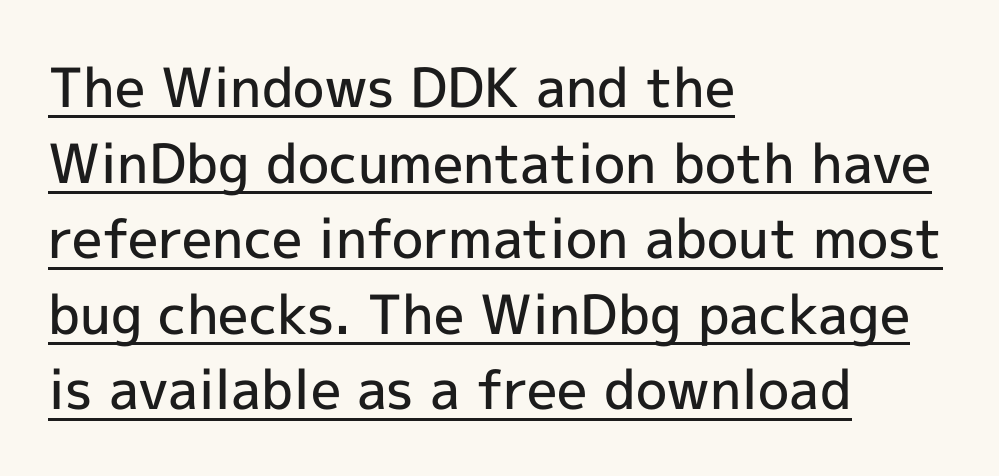
Q: Is the text bold? A: Semi-bold.
Q: Is the text italic (slanted)? A: No, it is upright.
Q: Is the typeface a serif or a sans-serif typeface? A: Sans-serif.
Q: Is the text underlined? A: Yes.
Q: How is the paragraph aligned? A: Left-aligned.
Q: Is the spacing between letters normal or unusually wide? A: Normal.
Q: Is the spacing between lines tight, normal or loose? A: Normal.
Q: Width (condensed, normal, or wide)? A: Normal.
Q: x-height? A: Medium.
Q: Monospaced? A: No.
